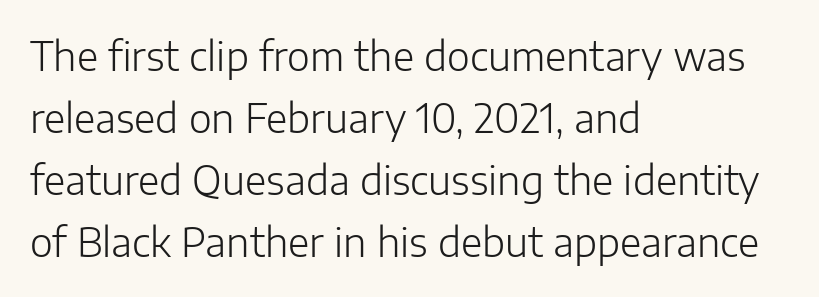
This block has exactly the height ordinary leading produces. This rendering employs a face without finishing strokes, i.e., a sans-serif. The gaps between neighbouring characters are ordinary and unremarkable. The strip under each line holds only bare page.
